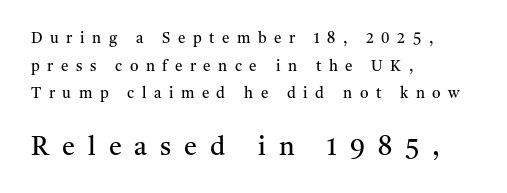
Q: Is the text bold? A: No.
Q: Is the text italic (slanted)? A: No, it is upright.
Q: Is the text underlined? A: No.
Q: How is the paragraph aligned? A: Left-aligned.
Q: Is the spacing between letters normal or unusually wide? A: Unusually wide.
Q: Which block of text is set in a larger size, the first (top) or the second (bottom)? A: The second (bottom) one.
